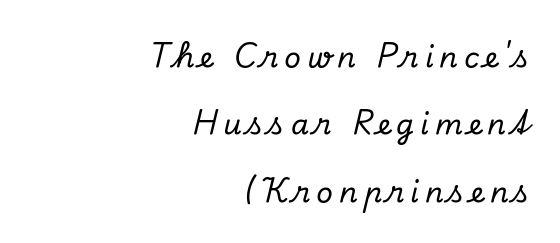
The gap between lines stays unmarked. A student would call this right alignment; a typographer would say flush right, rag left. Do the characters align in a grid? No, the font is proportional. The line texture is sparse and dotted thanks to wide tracking.
